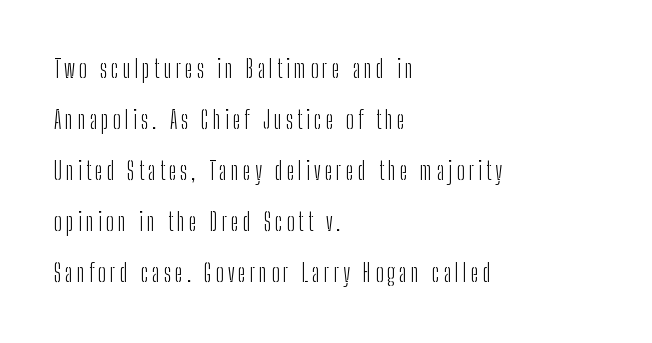
Q: Is the text bold? A: No.
Q: Is the text italic (slanted)? A: No, it is upright.
Q: Is the text underlined? A: No.
Q: How is the paragraph aligned? A: Left-aligned.
Q: Is the spacing between lines tight, normal or loose? A: Loose.
